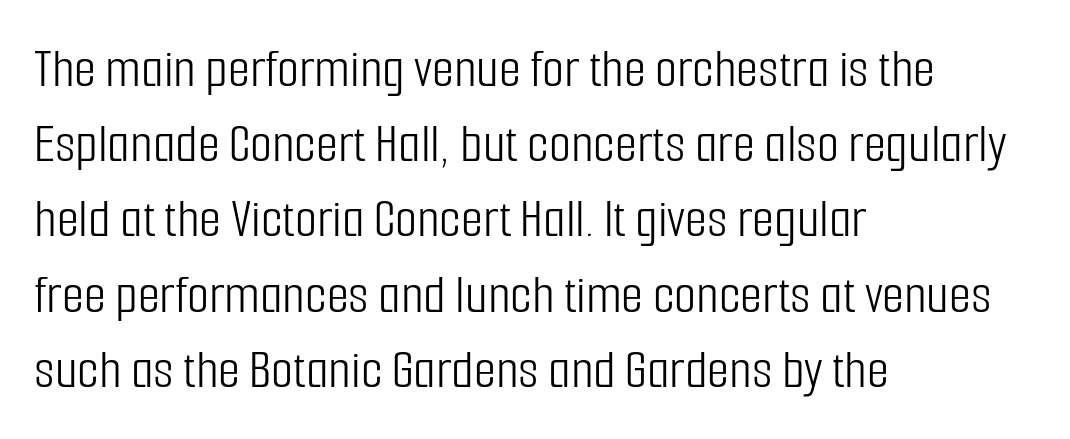
The gaps between neighbouring characters are ordinary and unremarkable. The glyphs in this specimen are sans serif. Think standard paragraph weight, or any step lighter than that. Bare-footed words on every line. Interline gaps are of average width in this sample.
